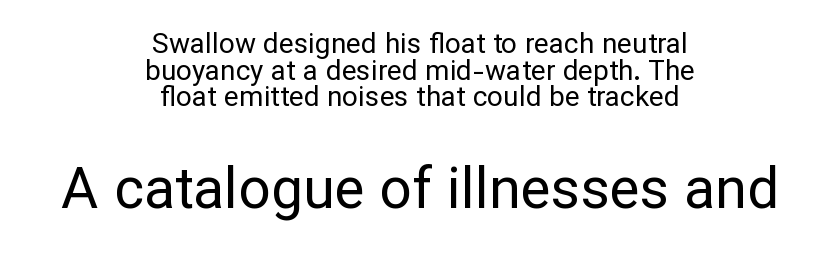
Q: Is the text bold? A: No.
Q: Is the text italic (slanted)? A: No, it is upright.
Q: Is the typeface a serif or a sans-serif typeface? A: Sans-serif.
Q: Is the text underlined? A: No.
Q: How is the paragraph aligned? A: Centered.
Q: Is the spacing between letters normal or unusually wide? A: Normal.
Q: Is the spacing between lines tight, normal or loose? A: Tight.
Q: Which block of text is set in a larger size, the first (top) or the second (bottom)? A: The second (bottom) one.
Q: Width (condensed, normal, or wide)? A: Normal.
Q: Stroke contrast? A: Low.
Q: x-height? A: Medium.
Q: Monospaced? A: No.
